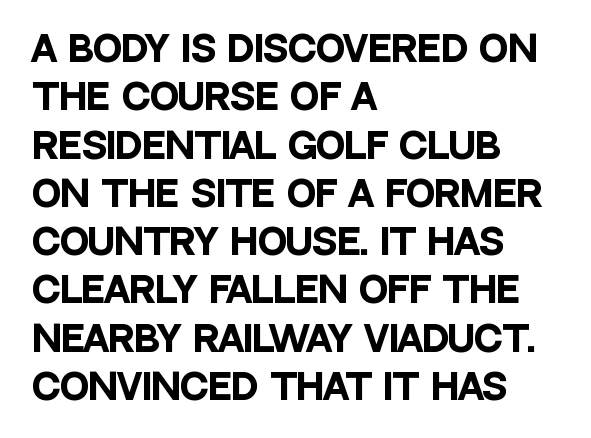
{"serif": "no", "italic": "no", "bold": "yes", "weight": "heavy", "width": "condensed", "stroke_contrast": "low", "x_height": "large", "monospaced": "no", "underline": "no", "align": "left", "line_spacing": "normal", "line_spacing_ratio": 1.38, "letter_spacing": "normal", "letter_spacing_em": 0.0, "glyph_px": 35}
